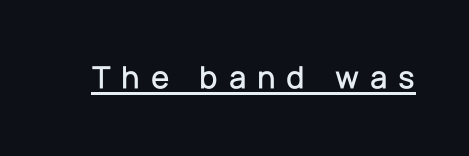
Q: Is the text italic (slanted)? A: No, it is upright.
Q: Is the typeface a serif or a sans-serif typeface? A: Sans-serif.
Q: Is the text underlined? A: Yes.
Q: Is the spacing between letters normal or unusually wide? A: Unusually wide.
Q: Width (condensed, normal, or wide)? A: Normal.
Q: Stroke contrast? A: Low.
Q: x-height? A: Medium.
Q: Monospaced? A: No.
